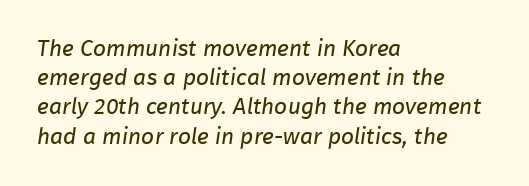
Q: Is the text bold? A: No.
Q: Is the text underlined? A: No.
Q: How is the paragraph aligned? A: Left-aligned.
Q: Is the spacing between letters normal or unusually wide? A: Normal.
Q: Is the spacing between lines tight, normal or loose? A: Normal.
